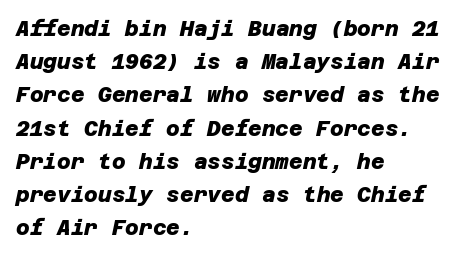
{"bold": "yes", "underline": "no", "align": "left", "line_spacing": "normal", "line_spacing_ratio": 1.58, "letter_spacing": "normal", "letter_spacing_em": 0.0, "glyph_px": 21}
